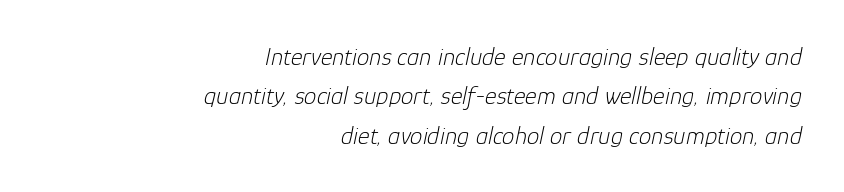
Q: Is the text bold? A: No.
Q: Is the text italic (slanted)? A: Yes, it leans right by about 12 degrees.
Q: Is the text underlined? A: No.
Q: How is the paragraph aligned? A: Right-aligned.
Q: Is the spacing between letters normal or unusually wide? A: Normal.
Q: Is the spacing between lines tight, normal or loose? A: Normal.
